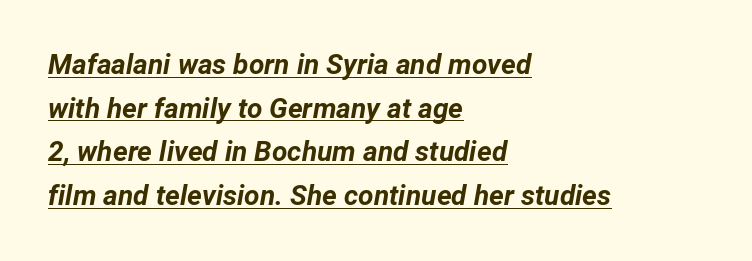
{"italic": "yes", "lean": "right", "slant_degrees": 12, "bold": "yes", "weight": "bold", "width": "normal", "stroke_contrast": "low", "x_height": "medium", "monospaced": "no", "underline": "yes", "align": "left", "line_spacing": "normal", "line_spacing_ratio": 1.56, "letter_spacing": "normal", "letter_spacing_em": 0.0, "glyph_px": 28}
